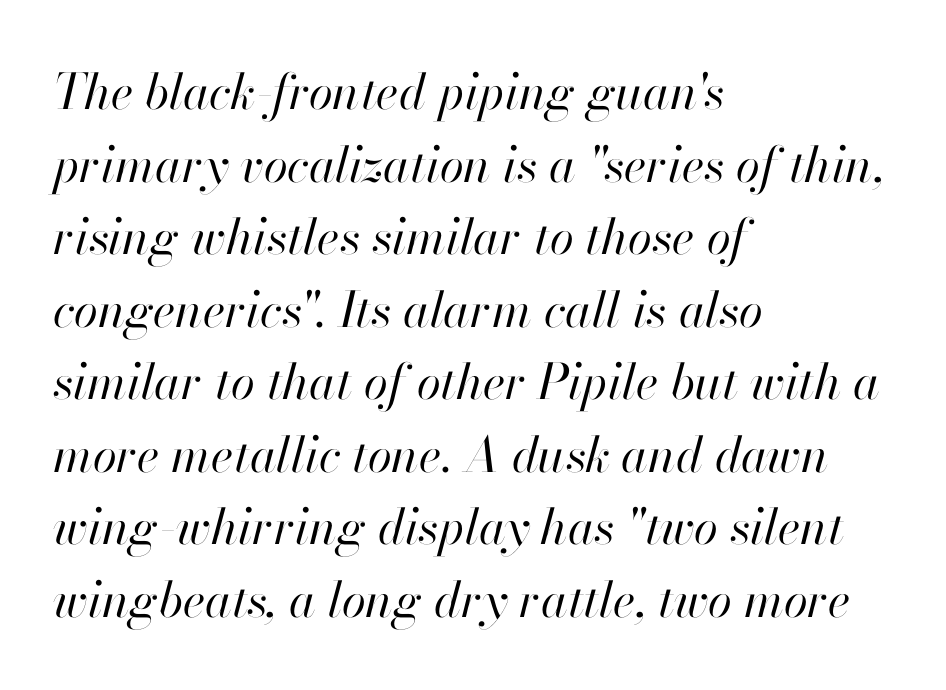
The image shows 49 px regular-weight type, italic (leaning right); set left-aligned, normal line spacing (1.48x), normal letter spacing, not underlined; high stroke contrast and a small x-height.
